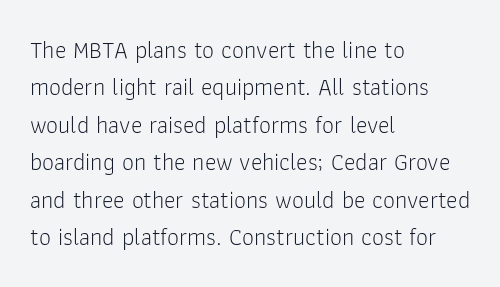
Evenly set lines give the paragraph a standard silhouette. Here the glyphs are tracked normally, forming tight word shapes. Rule under the text: the space is simply empty. Italic? Not at all — the glyphs are vertical. These glyphs show unthickened strokes, regular width or finer.
